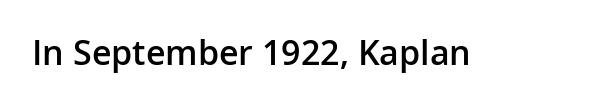
{"serif": "no", "italic": "no", "bold": "semi", "weight": "semibold", "width": "normal", "stroke_contrast": "low", "x_height": "medium", "monospaced": "no", "underline": "no", "letter_spacing": "normal", "letter_spacing_em": 0.0, "glyph_px": 34}
